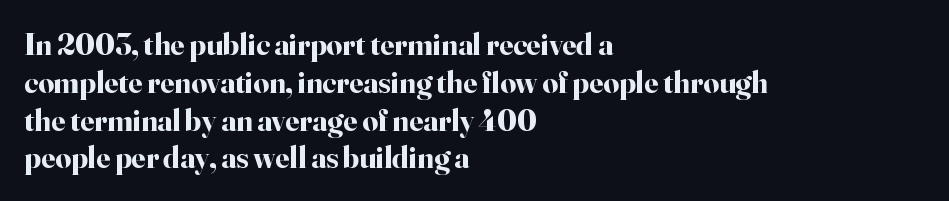
{"serif": "yes", "italic": "no", "bold": "yes", "weight": "bold", "width": "normal", "stroke_contrast": "high", "x_height": "small", "monospaced": "no", "underline": "no", "align": "left", "line_spacing_ratio": 1.22, "letter_spacing": "normal", "letter_spacing_em": 0.0, "glyph_px": 31}
